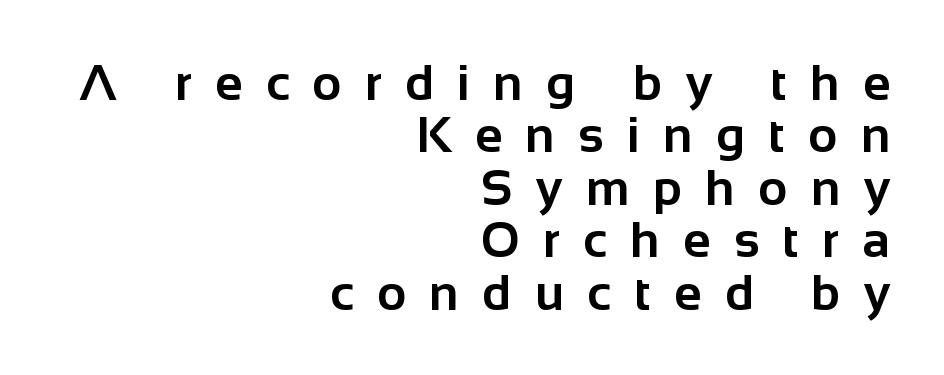
Examine the stroke ends and you'll find no serifs. The strip under each line holds only bare page. How would I describe the line gaps? Narrow and economical. These lines have a slow, spaced-out rhythm from letter to letter.
